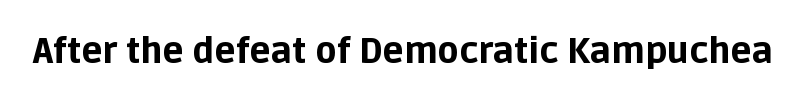
The image shows 35 px bold sans-serif type, upright; set normal letter spacing, not underlined; low stroke contrast and a large x-height.
